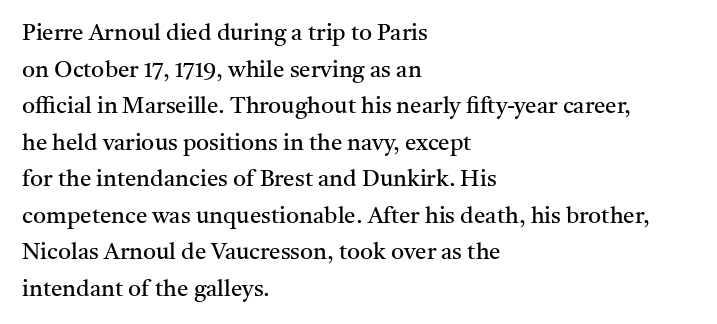
{"italic": "no", "bold": "no", "underline": "no", "align": "left", "line_spacing": "normal", "line_spacing_ratio": 1.59, "letter_spacing": "normal", "letter_spacing_em": 0.0, "glyph_px": 23}
